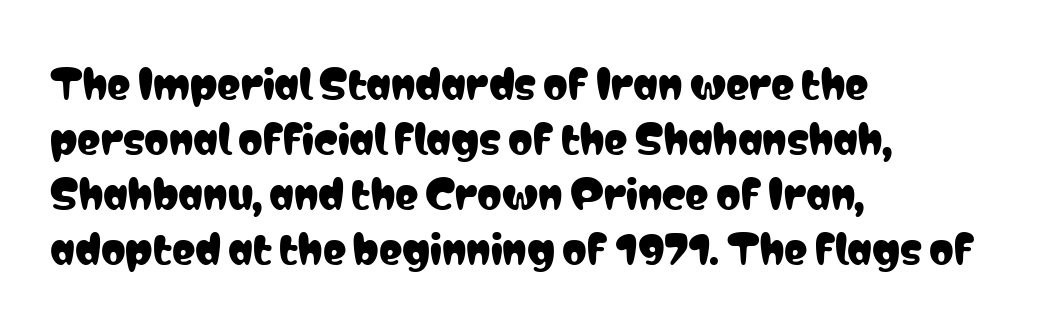
This block has exactly the height ordinary leading produces. Honestly, the letter spacing is just normal — you wouldn't notice it. Each row of text sits above clean, open space. This rendering employs a face without finishing strokes, i.e., a sans-serif.
